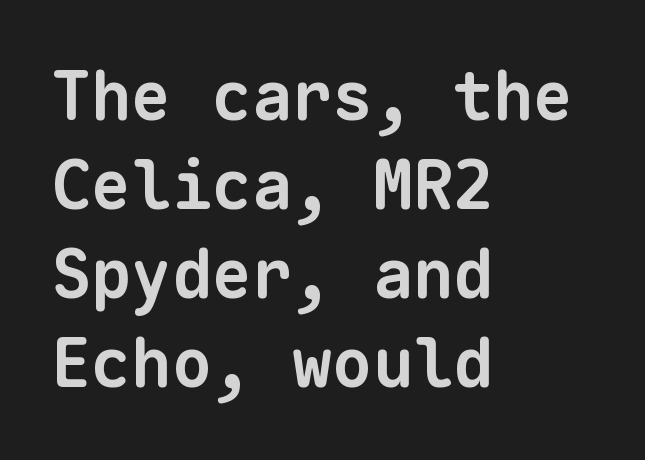
The image shows 67 px bold sans-serif type, monospaced; set left-aligned, normal line spacing (1.33x), normal letter spacing, not underlined; low stroke contrast and a medium x-height.
